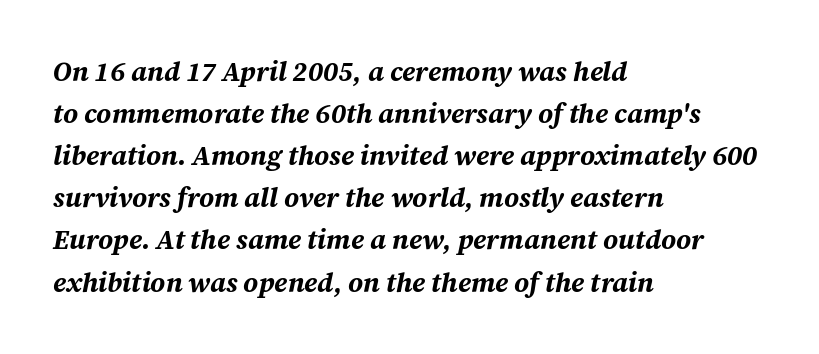
The image shows 27 px bold type, italic (leaning right); set left-aligned, normal line spacing (1.56x), normal letter spacing, not underlined.
